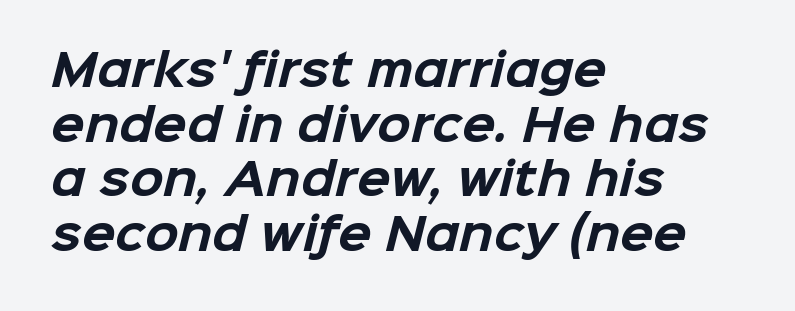
Q: Is the text bold? A: Yes.
Q: Is the typeface a serif or a sans-serif typeface? A: Sans-serif.
Q: Is the text underlined? A: No.
Q: How is the paragraph aligned? A: Left-aligned.
Q: Is the spacing between letters normal or unusually wide? A: Normal.
Q: Width (condensed, normal, or wide)? A: Normal.
Q: Stroke contrast? A: Low.
Q: x-height? A: Medium.
Q: Monospaced? A: No.
